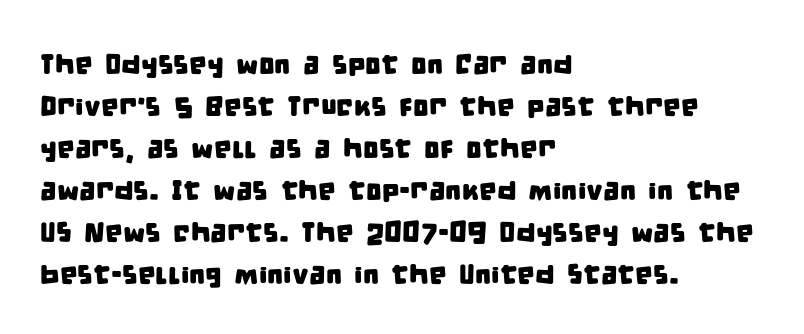
Q: Is the typeface a serif or a sans-serif typeface? A: Sans-serif.
Q: Is the text underlined? A: No.
Q: How is the paragraph aligned? A: Left-aligned.
Q: Is the spacing between letters normal or unusually wide? A: Normal.
Q: Is the spacing between lines tight, normal or loose? A: Normal.
Q: Width (condensed, normal, or wide)? A: Condensed.
Q: Stroke contrast? A: Low.
Q: x-height? A: Large.
Q: Monospaced? A: No.
